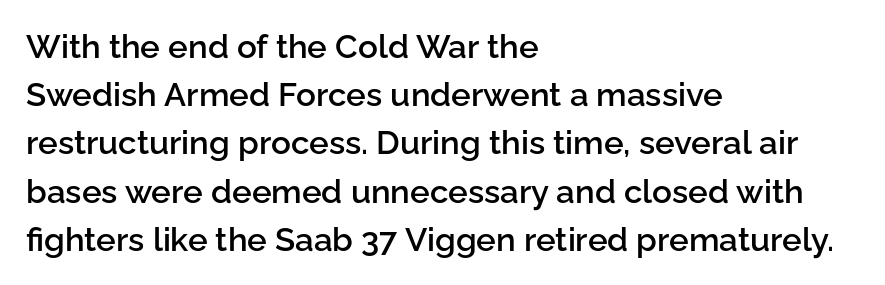
Posture: straight, roman, zero tilt. Bare-footed words on every line. Each new line begins a customary step beneath the previous one. No extra tracking has been applied to these lines. Every letter is mildly thick-stroked: semibold rather than bold. Is this a sans? Yes — the strokes have no serifs.
